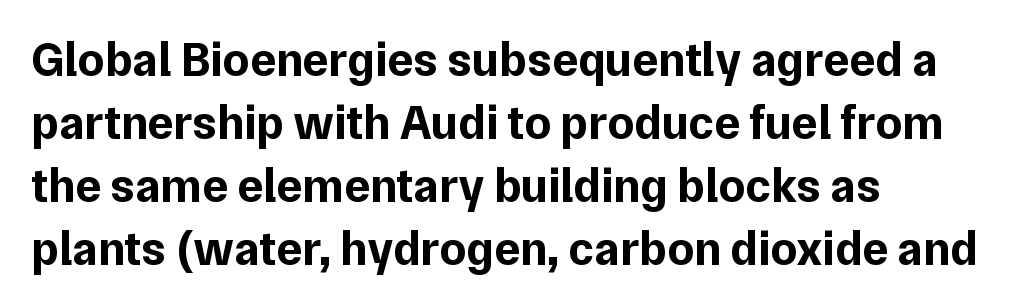
Glance below the letters and you will spot only blank space. Is the block centered? No — it sits flush against the left margin. Short note: letters normally spaced. Each letter keeps its own natural width here, so spacing adapts to shape.
